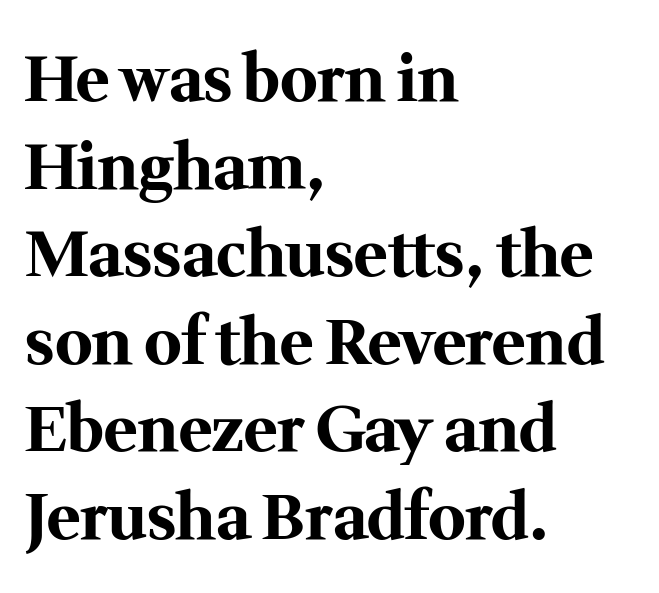
{"serif": "yes", "italic": "no", "bold": "yes", "weight": "bold", "width": "normal", "stroke_contrast": "medium", "x_height": "medium", "monospaced": "no", "underline": "no", "align": "left", "line_spacing": "normal", "line_spacing_ratio": 1.39, "letter_spacing": "normal", "letter_spacing_em": 0.0, "glyph_px": 63}
